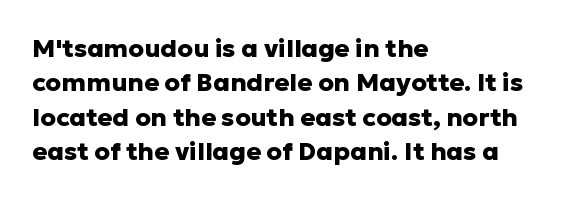
{"italic": "no", "bold": "yes", "underline": "no", "align": "left", "line_spacing": "normal", "line_spacing_ratio": 1.38, "letter_spacing": "normal", "letter_spacing_em": 0.0, "glyph_px": 25}
